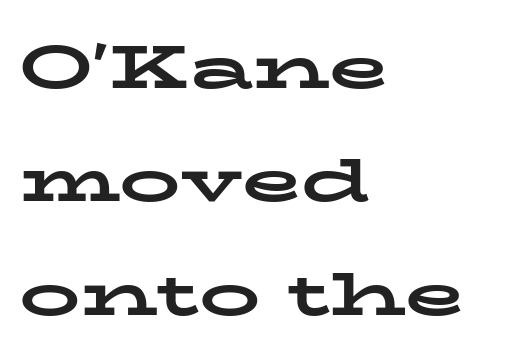
The image shows 61 px bold, wide serif type, upright; set left-aligned, line spacing 1.86x, normal letter spacing, not underlined; low stroke contrast and a medium x-height.
